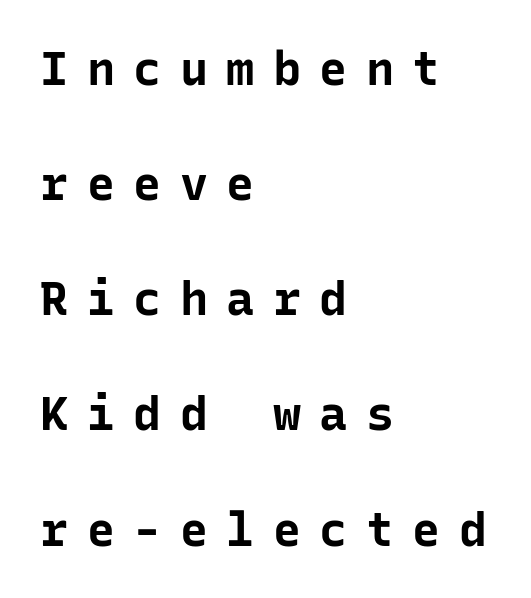
{"serif": "no", "italic": "no", "bold": "yes", "weight": "bold", "width": "normal", "stroke_contrast": "low", "x_height": "medium", "monospaced": "yes", "underline": "no", "align": "left", "line_spacing": "loose", "line_spacing_ratio": 2.45, "letter_spacing": "wide", "letter_spacing_em": 0.39, "glyph_px": 47}
